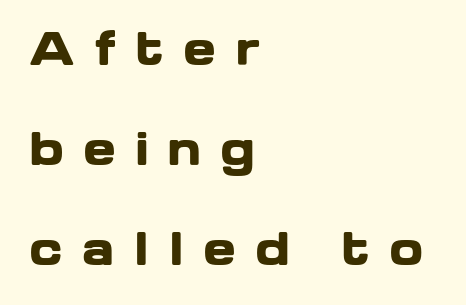
This sample trades compactness for vertical openness between lines. Tracking here is generous; glyphs stand well apart from one another. Plenty of ink on the page — the face is bold. Has an underline been added? It has not. Which margin do the lines hug? The left one — the right edge is uneven. Varying glyph widths throughout — classic text-font behaviour.
